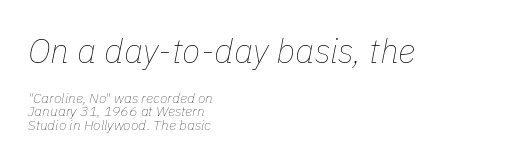
Unmarked baselines from the first word to the last. This sample has the flowing, uneven cadence of proportional lettering. The block sitting higher on the canvas is the one with enlarged characters. This block would grow much taller if given ordinary leading; it's compressed now. Observe the lean: these are italic letterforms.
